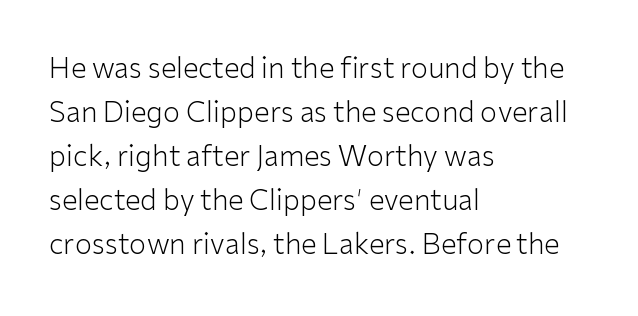
The image shows 28 px light sans-serif type, upright; set left-aligned, normal line spacing (1.57x), normal letter spacing, not underlined; low stroke contrast and a medium x-height.
